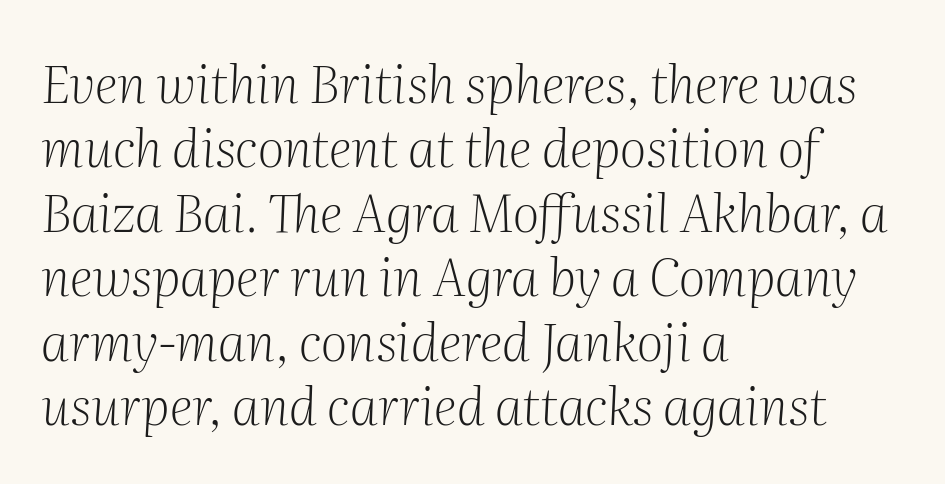
The image shows 52 px light serif type, italic (leaning right); set left-aligned, line spacing 1.24x, normal letter spacing, not underlined; medium stroke contrast and a medium x-height.
